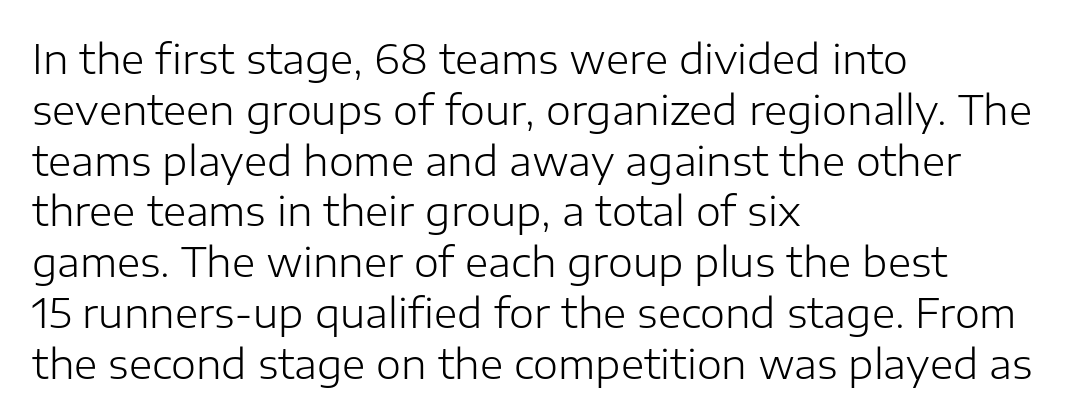
The passage shown is typeset with a sans-serif family. A typesetter would call this leading conventional body-copy spacing. The rendering keeps characters at their native spacing. Compared with a centered layout, this one pins lines to the left instead.
